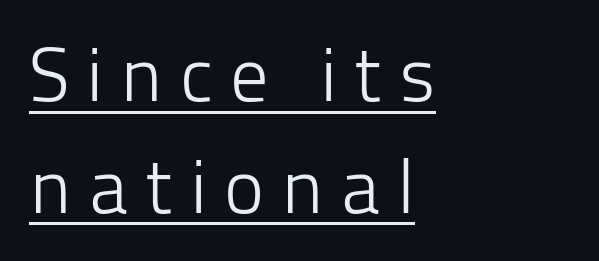
Caption: multi-line text, flush left, ragged right. Check the space under the baseline: a stroke is drawn there. Substantial extra tracking has been applied to these lines. Serif or sans? Sans — the stroke terminals are bare.
